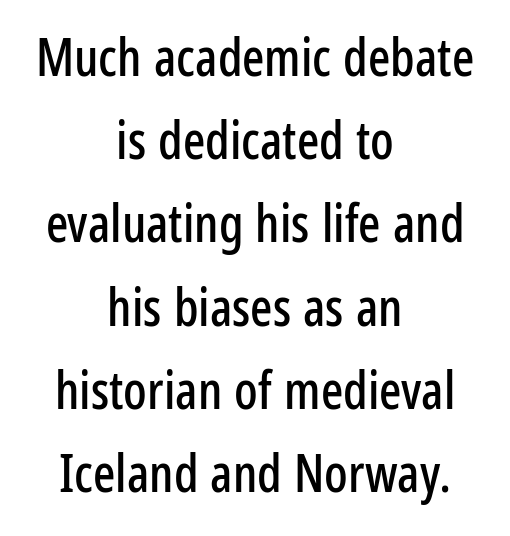
{"serif": "no", "italic": "no", "width": "condensed", "stroke_contrast": "low", "x_height": "medium", "monospaced": "no", "underline": "no", "align": "center", "line_spacing": "normal", "line_spacing_ratio": 1.6, "letter_spacing": "normal", "letter_spacing_em": 0.0, "glyph_px": 52}
